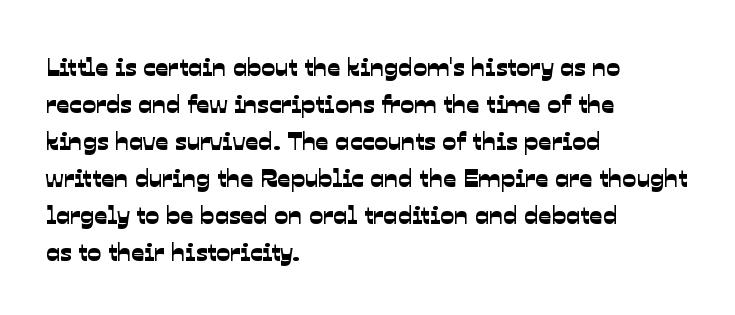
{"underline": "no", "align": "left", "line_spacing": "normal", "line_spacing_ratio": 1.42, "letter_spacing": "normal", "letter_spacing_em": 0.0, "glyph_px": 26}
